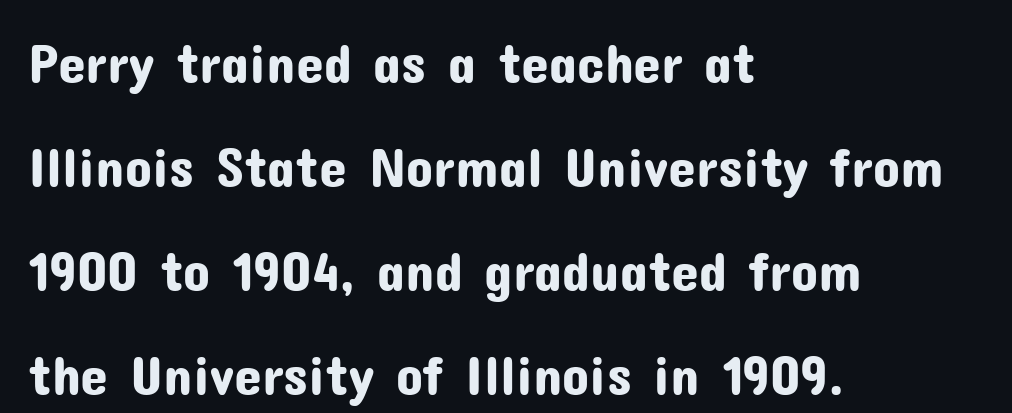
The image shows 56 px sans-serif type, upright; set left-aligned, line spacing 1.86x, normal letter spacing, not underlined; low stroke contrast and a medium x-height.
